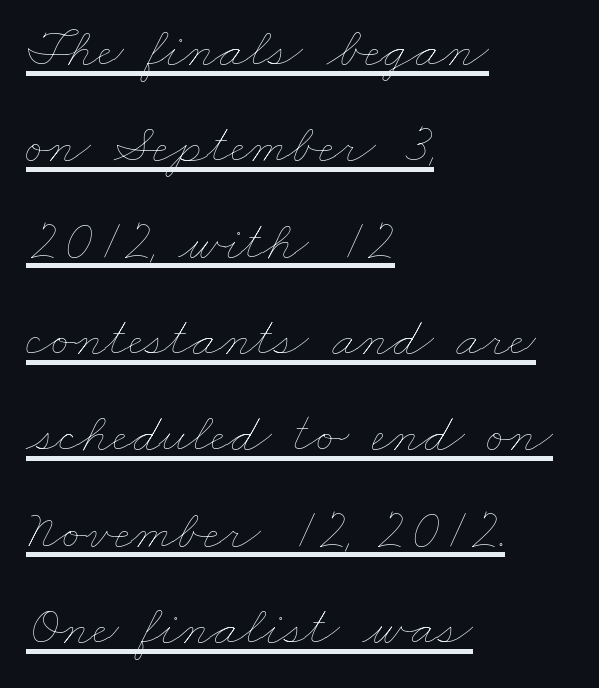
The image shows 57 px thin, wide type; set left-aligned, normal line spacing (1.69x), normal letter spacing, underlined; low stroke contrast and a small x-height.
